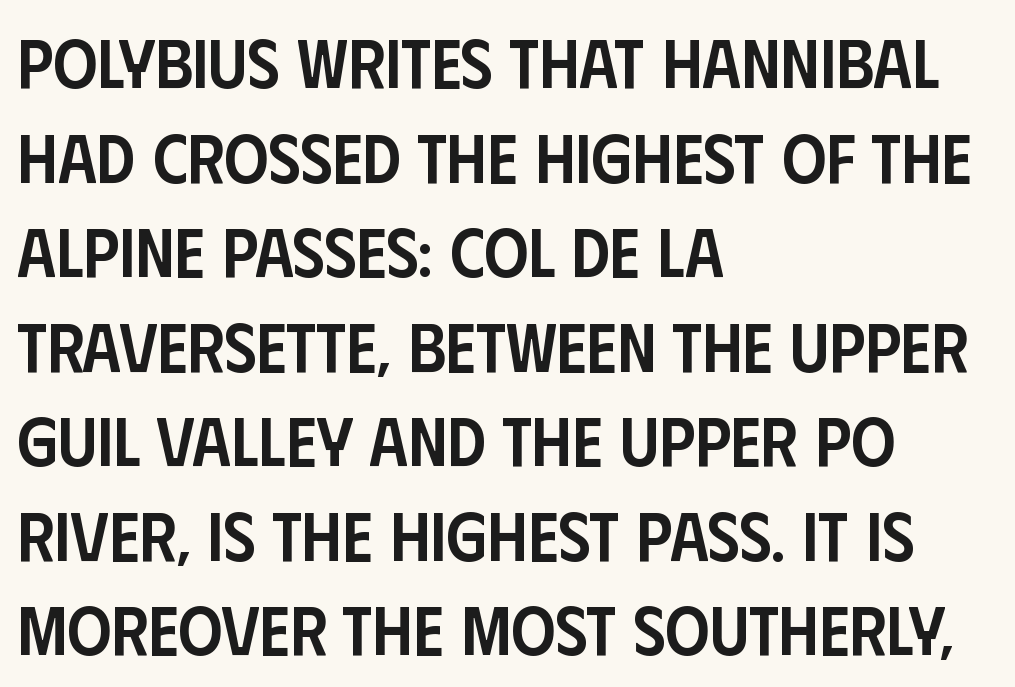
Q: Is the text bold? A: Semi-bold.
Q: Is the text italic (slanted)? A: No, it is upright.
Q: Is the typeface a serif or a sans-serif typeface? A: Sans-serif.
Q: Is the text underlined? A: No.
Q: How is the paragraph aligned? A: Left-aligned.
Q: Is the spacing between letters normal or unusually wide? A: Normal.
Q: Is the spacing between lines tight, normal or loose? A: Normal.
Q: Width (condensed, normal, or wide)? A: Condensed.
Q: Stroke contrast? A: Low.
Q: x-height? A: Large.
Q: Monospaced? A: No.
